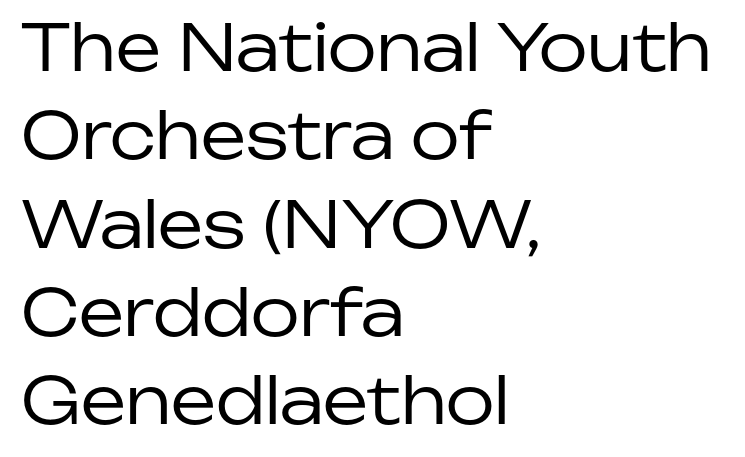
The image shows 64 px regular-weight sans-serif type, upright; set left-aligned, normal line spacing (1.38x), normal letter spacing, not underlined; low stroke contrast and a medium x-height.
